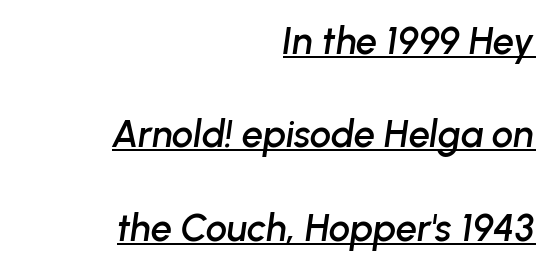
Inter-character spacing is left at the font's built-in metrics. Short and long lines alike share a common ending point at right. Is this a fixed-width face? No — the glyphs have proportional, varying widths. Looking at the ascenders, they clearly lean. Like a heading marked for emphasis, these lines bear an underscore. The designer dialed line spacing up above the default.
